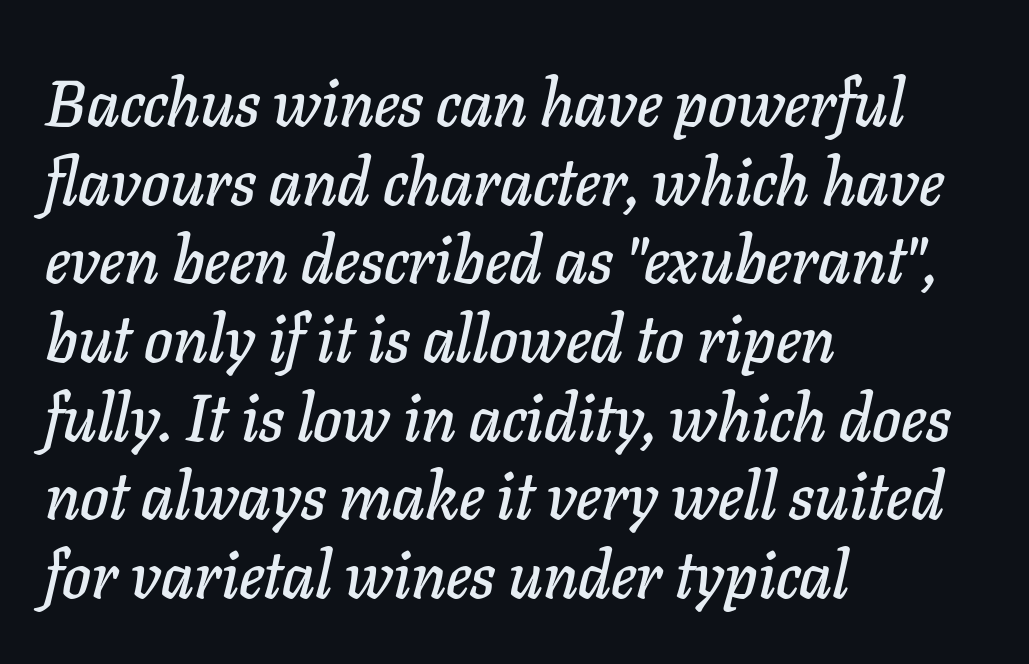
The image shows 65 px text type, italic (leaning right); set left-aligned, line spacing 1.21x, normal letter spacing, not underlined; low stroke contrast and a medium x-height.
